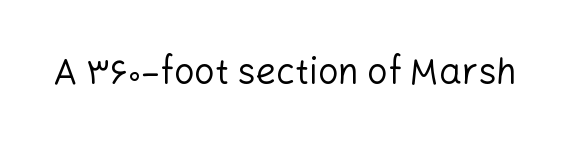
{"serif": "no", "italic": "no", "bold": "no", "weight": "regular", "width": "normal", "stroke_contrast": "low", "x_height": "medium", "monospaced": "no", "underline": "no", "letter_spacing": "normal", "letter_spacing_em": 0.0, "glyph_px": 36}
